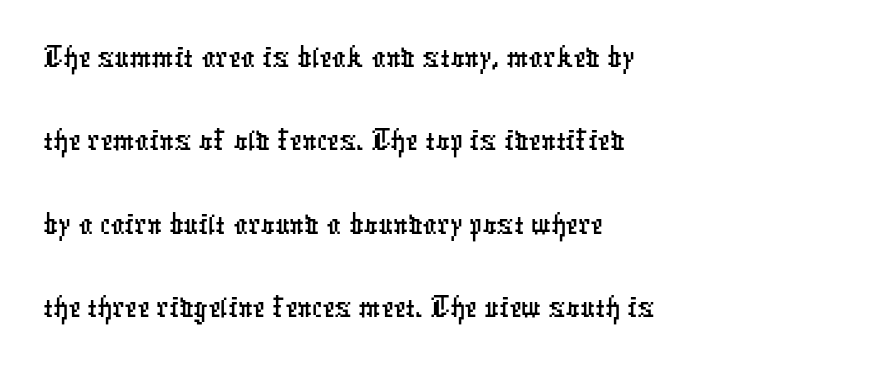
Q: Is the typeface a serif or a sans-serif typeface? A: Sans-serif.
Q: Is the text underlined? A: No.
Q: How is the paragraph aligned? A: Left-aligned.
Q: Is the spacing between letters normal or unusually wide? A: Normal.
Q: Width (condensed, normal, or wide)? A: Condensed.
Q: Stroke contrast? A: Low.
Q: x-height? A: Medium.
Q: Monospaced? A: No.
